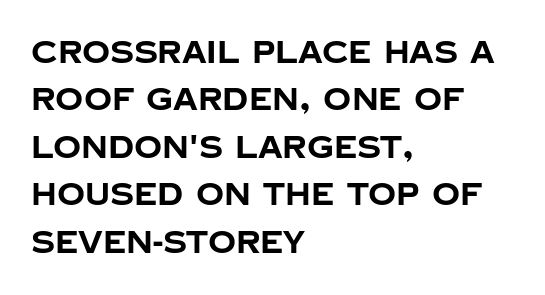
Each new line begins a customary step beneath the previous one. You can tell from the bare stems that sans-serif type was used. Caption: standard tracking, unaltered. If you drew a line through each stem, it would be perfectly vertical. You could not count columns in this text — the font is proportionally spaced.
